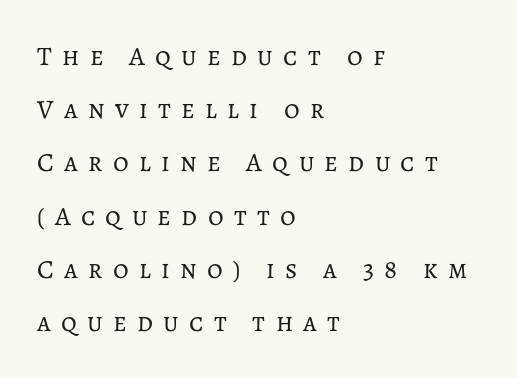
The image shows 27 px text type, upright; set left-aligned, loose line spacing (1.97x), unusually wide letter spacing (+0.38 em), not underlined.
